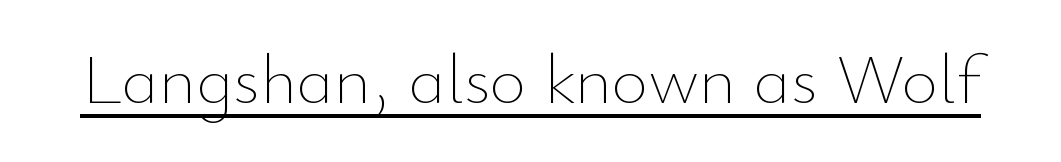
The image shows 71 px thin type, upright; set normal letter spacing, underlined; low stroke contrast and a small x-height.
